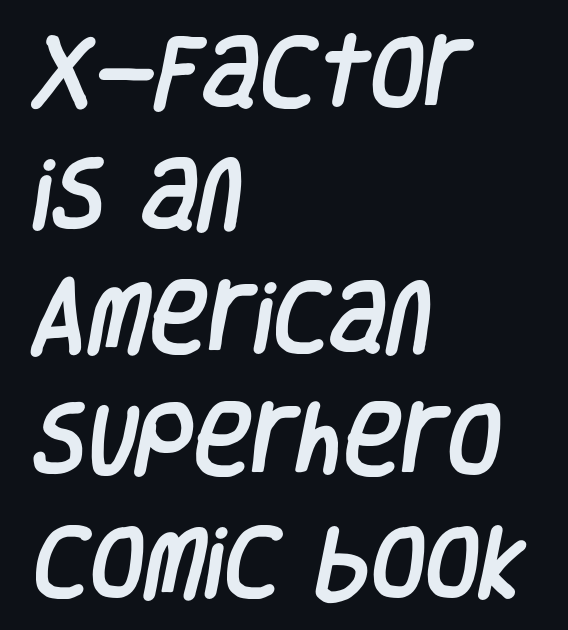
{"serif": "no", "width": "condensed", "stroke_contrast": "low", "x_height": "large", "monospaced": "no", "underline": "no", "align": "left", "line_spacing": "normal", "line_spacing_ratio": 1.55, "letter_spacing": "normal", "letter_spacing_em": 0.0, "glyph_px": 79}
